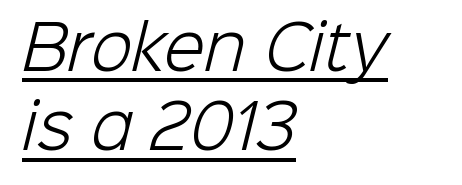
{"serif": "no", "bold": "no", "weight": "light", "width": "normal", "stroke_contrast": "low", "x_height": "medium", "monospaced": "no", "underline": "yes", "align": "left", "line_spacing": "normal", "line_spacing_ratio": 1.32, "letter_spacing": "normal", "letter_spacing_em": 0.0, "glyph_px": 60}
